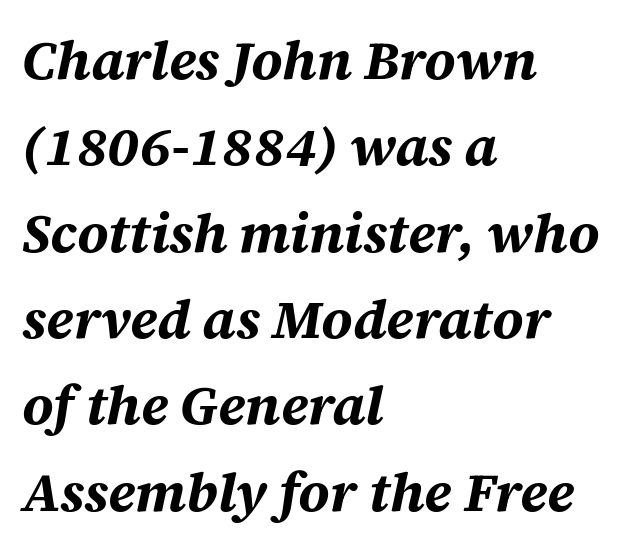
{"italic": "yes", "lean": "right", "slant_degrees": 12, "bold": "yes", "weight": "bold", "width": "normal", "stroke_contrast": "medium", "x_height": "large", "monospaced": "no", "underline": "no", "align": "left", "line_spacing": "normal", "line_spacing_ratio": 1.57, "letter_spacing": "normal", "letter_spacing_em": 0.0, "glyph_px": 55}
